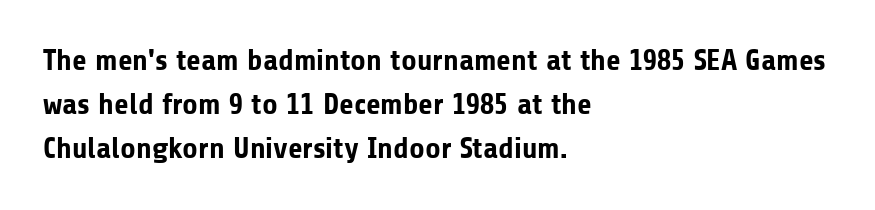
Only glyphs here, with clear space below each row. Compared with typical body copy, the letter spacing here is the same. In terms of weight, the rendering is a true, heavy bold. Does the type have serifs? No, each stem ends abruptly. The letters stand upright; this is a roman face.
